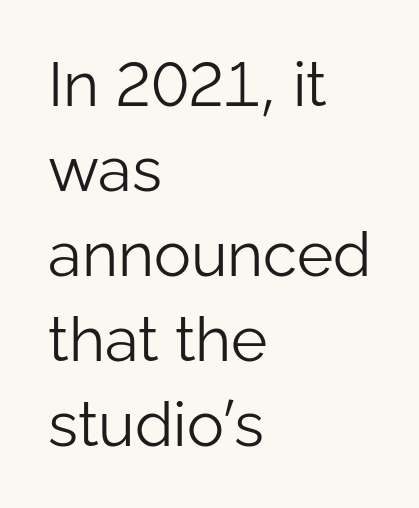
{"serif": "no", "italic": "no", "bold": "no", "weight": "light", "width": "normal", "stroke_contrast": "low", "x_height": "medium", "monospaced": "no", "underline": "no", "align": "left", "line_spacing": "normal", "line_spacing_ratio": 1.37, "letter_spacing": "normal", "letter_spacing_em": 0.0, "glyph_px": 62}
